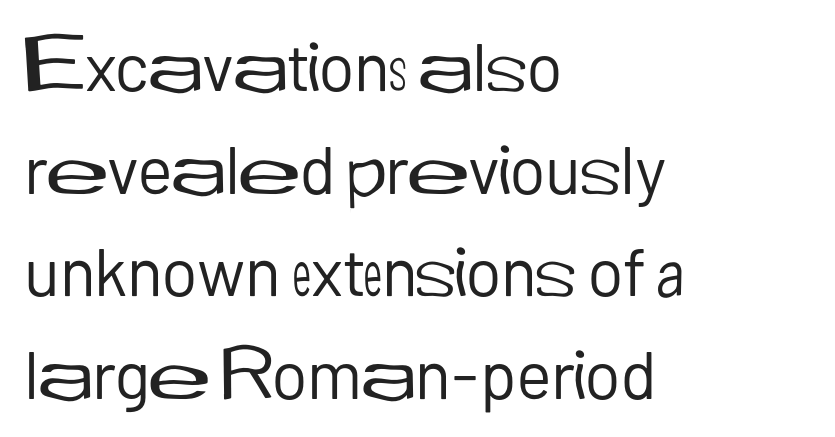
The text was rendered using a sans face with plain stroke endings. The cut favours lightness, reaching ordinary text weight at its darkest. This sample uses plain, unmodified letter spacing. Evenly set lines give the paragraph a standard silhouette.
